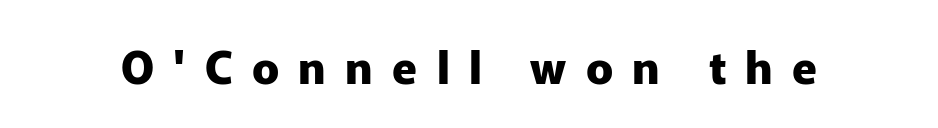
{"serif": "no", "italic": "no", "bold": "yes", "weight": "heavy", "width": "normal", "stroke_contrast": "low", "x_height": "medium", "monospaced": "no", "underline": "no", "letter_spacing": "wide", "letter_spacing_em": 0.43, "glyph_px": 45}
